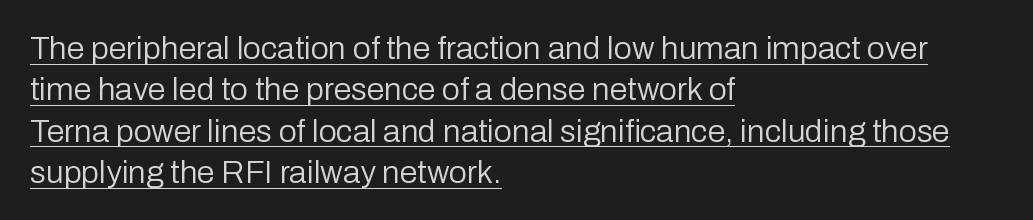
Caption: lettering with a line underneath. Spacing verdict: proportional, widths tailored to each character. When letters stand straight like this, we call the style roman or upright. Typeset ragged right — the left edge is the straight one. Nothing unusual about the tracking: characters are spaced as the font intends.
